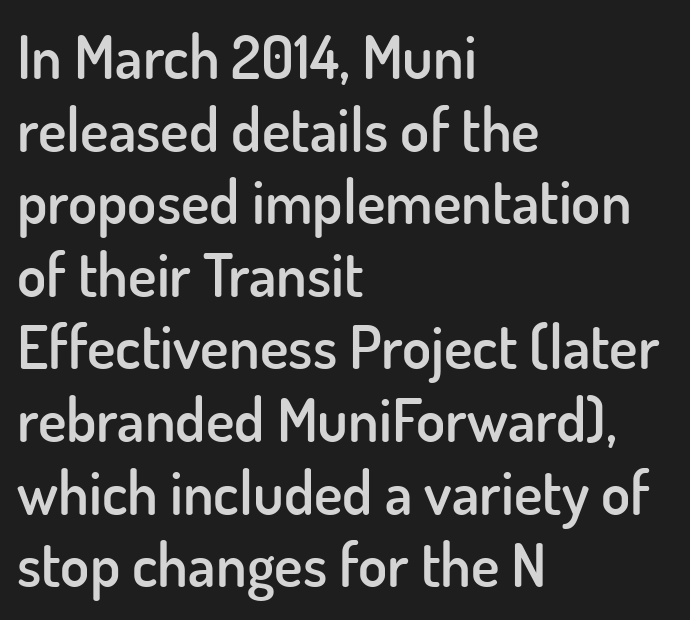
The image shows 60 px semibold sans-serif type, upright; set left-aligned, line spacing 1.21x, normal letter spacing, not underlined; low stroke contrast and a small x-height.
